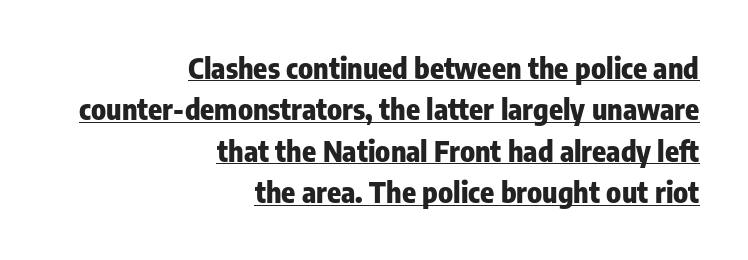
Q: Is the text bold? A: Yes.
Q: Is the text italic (slanted)? A: No, it is upright.
Q: Is the typeface a serif or a sans-serif typeface? A: Sans-serif.
Q: Is the text underlined? A: Yes.
Q: How is the paragraph aligned? A: Right-aligned.
Q: Is the spacing between letters normal or unusually wide? A: Normal.
Q: Is the spacing between lines tight, normal or loose? A: Normal.
Q: Width (condensed, normal, or wide)? A: Condensed.
Q: Stroke contrast? A: Low.
Q: x-height? A: Medium.
Q: Monospaced? A: No.
